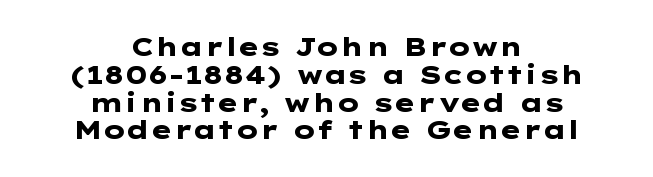
The image shows 26 px bold type, upright; set centered, tight line spacing (1.07x), normal letter spacing, not underlined.
